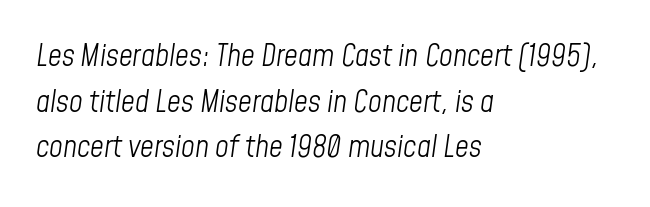
{"italic": "yes", "lean": "right", "slant_degrees": 8, "bold": "no", "weight": "light", "width": "condensed", "stroke_contrast": "low", "x_height": "medium", "monospaced": "no", "underline": "no", "align": "left", "line_spacing": "normal", "line_spacing_ratio": 1.52, "letter_spacing": "normal", "letter_spacing_em": 0.0, "glyph_px": 30}
